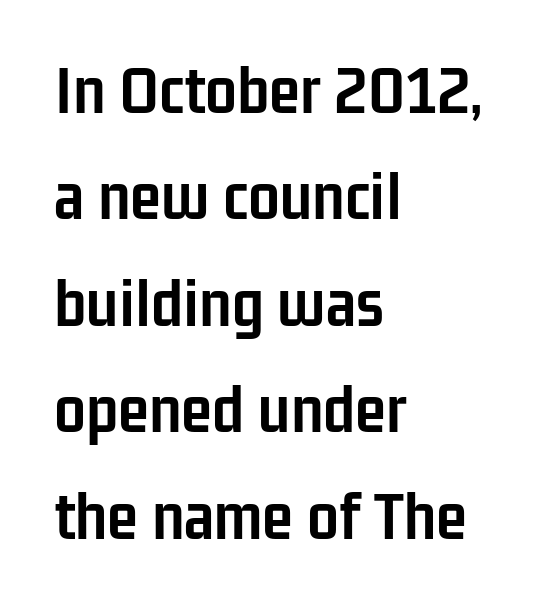
{"serif": "no", "italic": "no", "bold": "yes", "weight": "semibold", "width": "condensed", "stroke_contrast": "low", "x_height": "medium", "monospaced": "no", "underline": "no", "align": "left", "line_spacing": "normal", "line_spacing_ratio": 1.5, "letter_spacing": "normal", "letter_spacing_em": 0.0, "glyph_px": 71}
